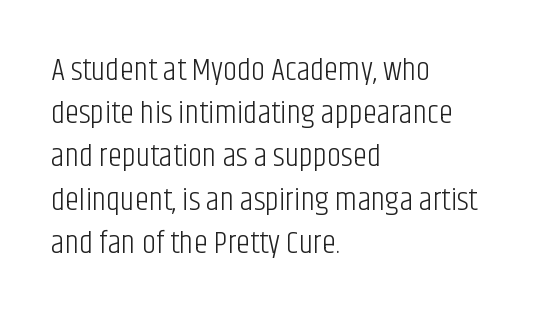
The image shows 32 px light, condensed sans-serif type, upright; set left-aligned, normal line spacing (1.35x), normal letter spacing, not underlined; low stroke contrast and a large x-height.
